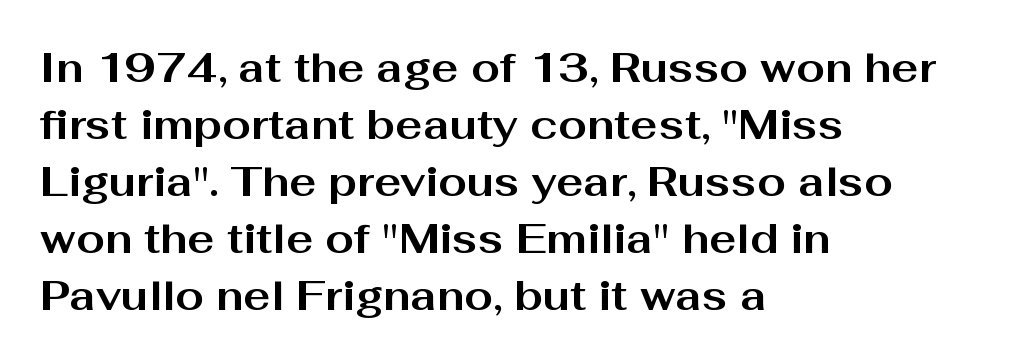
Q: Is the text bold? A: Yes.
Q: Is the text italic (slanted)? A: No, it is upright.
Q: Is the typeface a serif or a sans-serif typeface? A: Sans-serif.
Q: Is the text underlined? A: No.
Q: How is the paragraph aligned? A: Left-aligned.
Q: Is the spacing between letters normal or unusually wide? A: Normal.
Q: Is the spacing between lines tight, normal or loose? A: Normal.
Q: Width (condensed, normal, or wide)? A: Wide.
Q: Stroke contrast? A: Medium.
Q: x-height? A: Medium.
Q: Monospaced? A: No.
